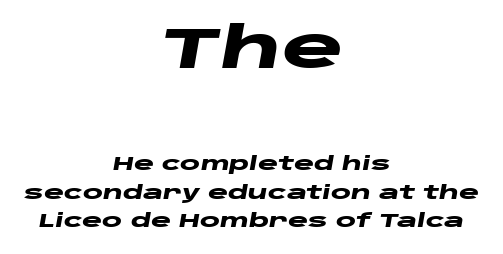
The image shows 58 px heavy, wide type, italic (leaning right); set centered, normal line spacing (1.5x), normal letter spacing, not underlined; the first (top) block is 3.05x larger; low stroke contrast and a large x-height.
